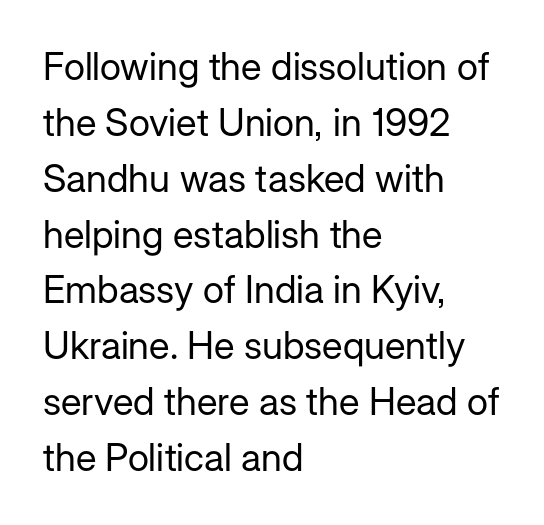
Q: Is the text bold? A: No.
Q: Is the text italic (slanted)? A: No, it is upright.
Q: Is the typeface a serif or a sans-serif typeface? A: Sans-serif.
Q: Is the text underlined? A: No.
Q: How is the paragraph aligned? A: Left-aligned.
Q: Is the spacing between letters normal or unusually wide? A: Normal.
Q: Is the spacing between lines tight, normal or loose? A: Normal.
Q: Width (condensed, normal, or wide)? A: Normal.
Q: Stroke contrast? A: Low.
Q: x-height? A: Medium.
Q: Monospaced? A: No.
